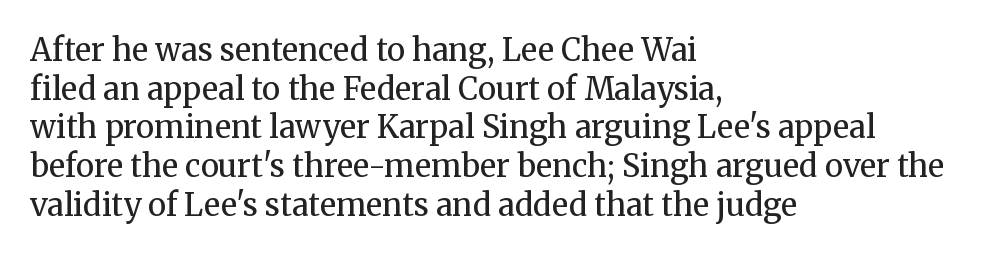
The font's upright variant was chosen for this text. The paragraph shown leans on its left margin. The leading is moderate, giving the passage an even texture. Bare-footed words on every line.
